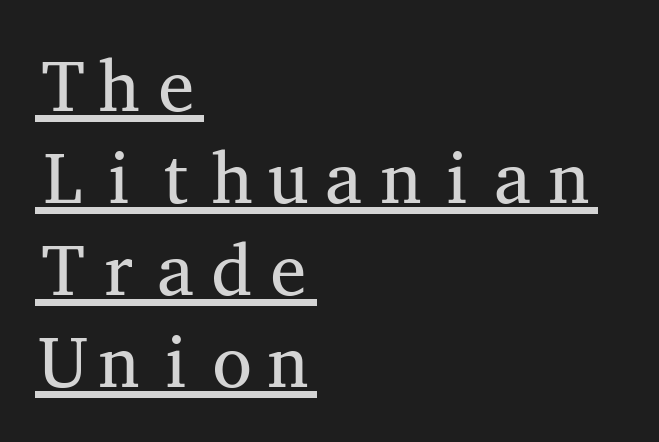
The passage shown is underscored from start to finish. A typesetter would call this leading conventional body-copy spacing. Words appear dense and cohesive because spacing is normal. The lettering stays uniformly vertical, giving the passage a roman look. The font family rendered here belongs to the serif group. Does the copy run flush right? No — it runs flush left.
